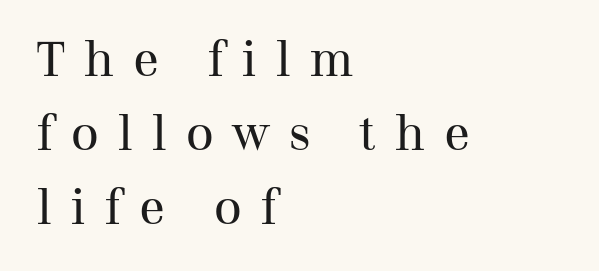
The image shows 48 px regular-weight serif type, upright; set left-aligned, normal line spacing (1.54x), unusually wide letter spacing (+0.4 em), not underlined; medium stroke contrast and a medium x-height.
